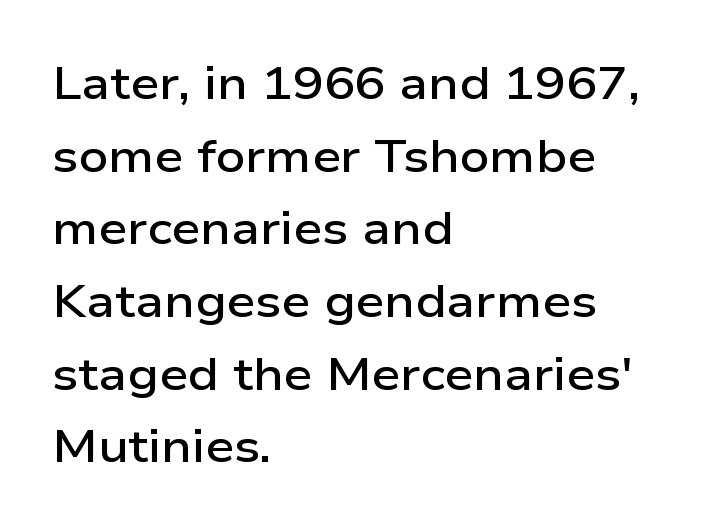
{"serif": "no", "italic": "no", "bold": "semi", "weight": "semibold", "width": "wide", "stroke_contrast": "low", "x_height": "medium", "monospaced": "no", "underline": "no", "align": "left", "line_spacing": "normal", "line_spacing_ratio": 1.58, "letter_spacing": "normal", "letter_spacing_em": 0.0, "glyph_px": 46}
